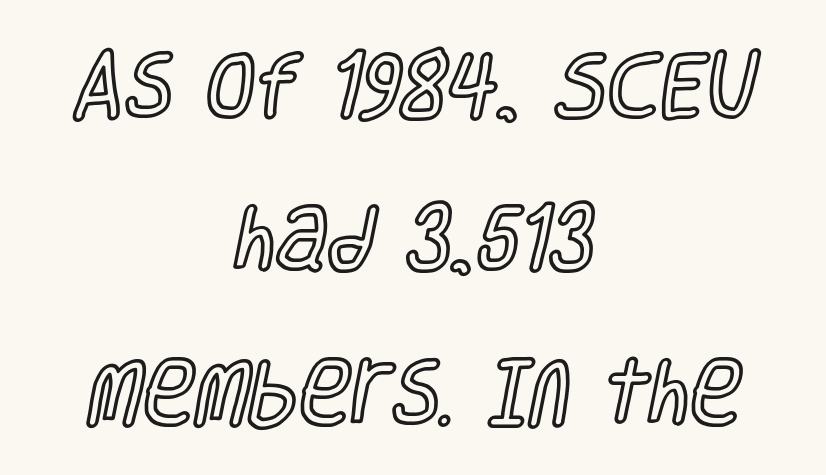
The image shows 71 px condensed type; set centered, loose line spacing (2.16x), normal letter spacing, not underlined; a large x-height.
